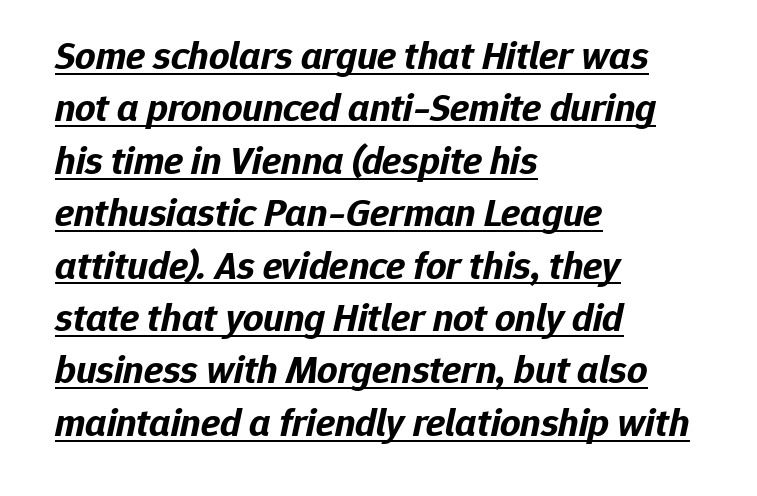
Q: Is the text bold? A: Yes.
Q: Is the text italic (slanted)? A: Yes, it leans right by about 12 degrees.
Q: Is the text underlined? A: Yes.
Q: How is the paragraph aligned? A: Left-aligned.
Q: Is the spacing between letters normal or unusually wide? A: Normal.
Q: Is the spacing between lines tight, normal or loose? A: Normal.
Q: Width (condensed, normal, or wide)? A: Normal.
Q: Stroke contrast? A: Low.
Q: x-height? A: Medium.
Q: Monospaced? A: No.
